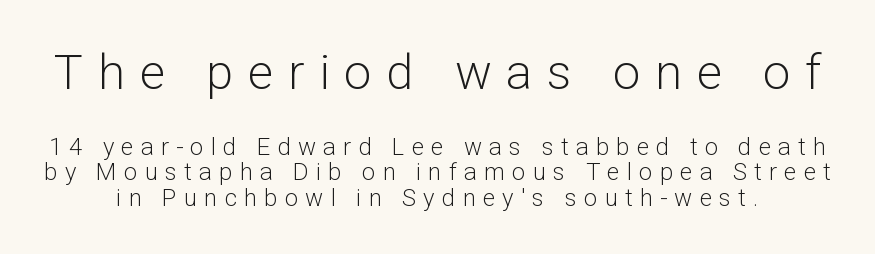
The image shows 49 px light sans-serif type, upright; set tight line spacing (1.07x), unusually wide letter spacing (+0.3 em), not underlined; the first (top) block is 2.04x larger; low stroke contrast and a medium x-height.
